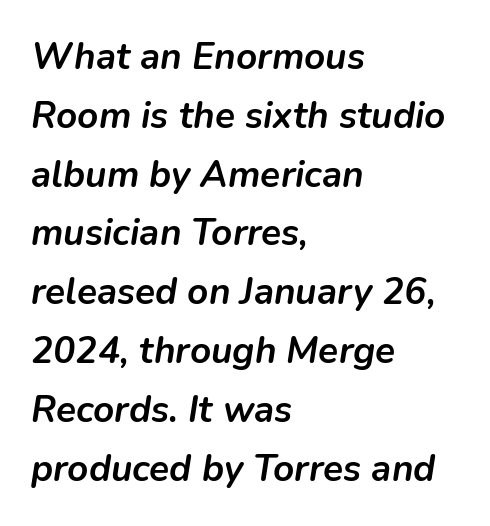
The image shows 37 px semibold type, italic (leaning right); set left-aligned, normal line spacing (1.59x), normal letter spacing, not underlined; low stroke contrast and a medium x-height.
